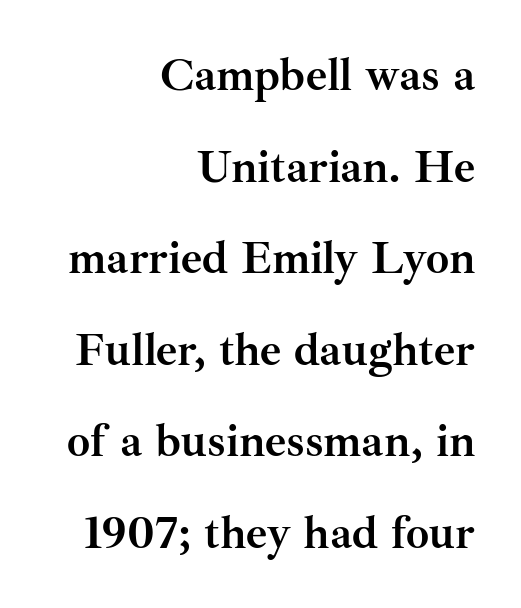
Do the characters align in a grid? No, the font is proportional. Characters follow at the spacing the type designer built in. Baseline-to-baseline distance is far greater than the letter height. The paragraph shown leans on its right margin.
